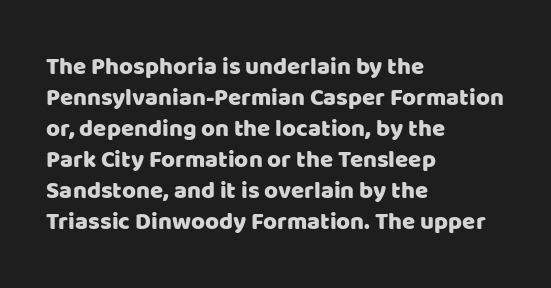
The image shows 24 px text type, upright; set left-aligned, normal line spacing (1.29x), normal letter spacing, not underlined.
